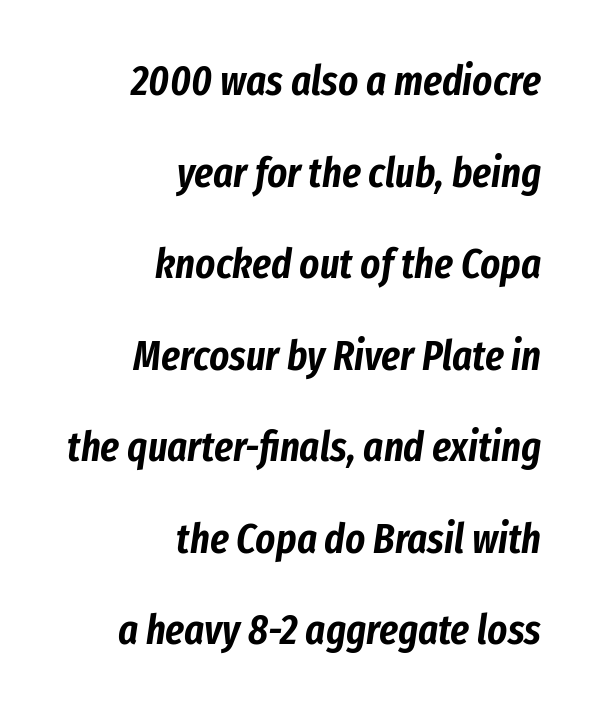
Q: Is the text italic (slanted)? A: Yes, it leans right by about 8 degrees.
Q: Is the text underlined? A: No.
Q: How is the paragraph aligned? A: Right-aligned.
Q: Is the spacing between letters normal or unusually wide? A: Normal.
Q: Is the spacing between lines tight, normal or loose? A: Loose.
Q: Width (condensed, normal, or wide)? A: Condensed.
Q: Stroke contrast? A: Low.
Q: x-height? A: Medium.
Q: Monospaced? A: No.
